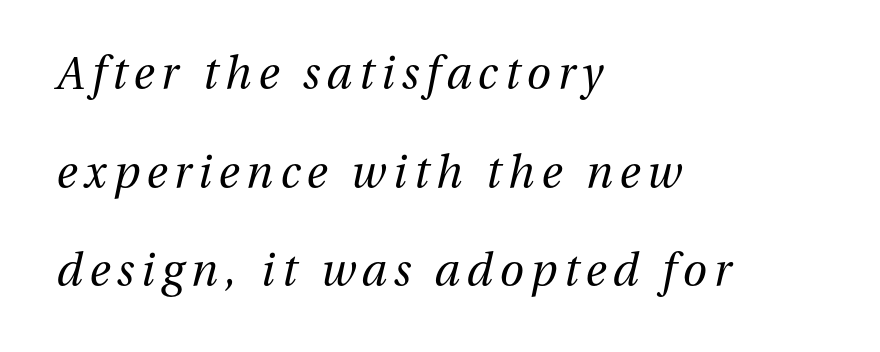
Q: Is the text bold? A: No.
Q: Is the text italic (slanted)? A: Yes, it leans right by about 13 degrees.
Q: Is the text underlined? A: No.
Q: How is the paragraph aligned? A: Left-aligned.
Q: Is the spacing between lines tight, normal or loose? A: Loose.
Q: Width (condensed, normal, or wide)? A: Normal.
Q: Stroke contrast? A: Medium.
Q: x-height? A: Medium.
Q: Monospaced? A: No.
